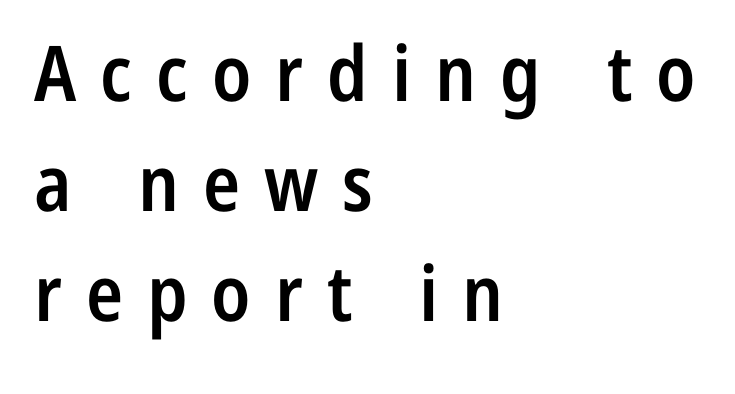
Look at the stroke-to-counter ratio: somewhat heavy, a semibold. The leading is moderate, giving the passage an even texture. In terms of letterspacing, this is a distinctly airy, spread setting. These lines are rendered in a variable-pitch font.
